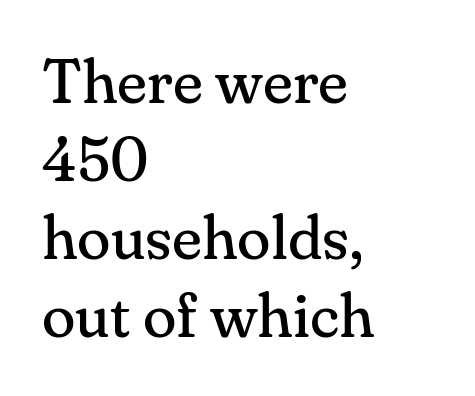
Q: Is the text bold? A: No.
Q: Is the text italic (slanted)? A: No, it is upright.
Q: Is the typeface a serif or a sans-serif typeface? A: Serif.
Q: Is the text underlined? A: No.
Q: How is the paragraph aligned? A: Left-aligned.
Q: Is the spacing between letters normal or unusually wide? A: Normal.
Q: Is the spacing between lines tight, normal or loose? A: Normal.
Q: Width (condensed, normal, or wide)? A: Normal.
Q: Stroke contrast? A: Medium.
Q: x-height? A: Small.
Q: Monospaced? A: No.
